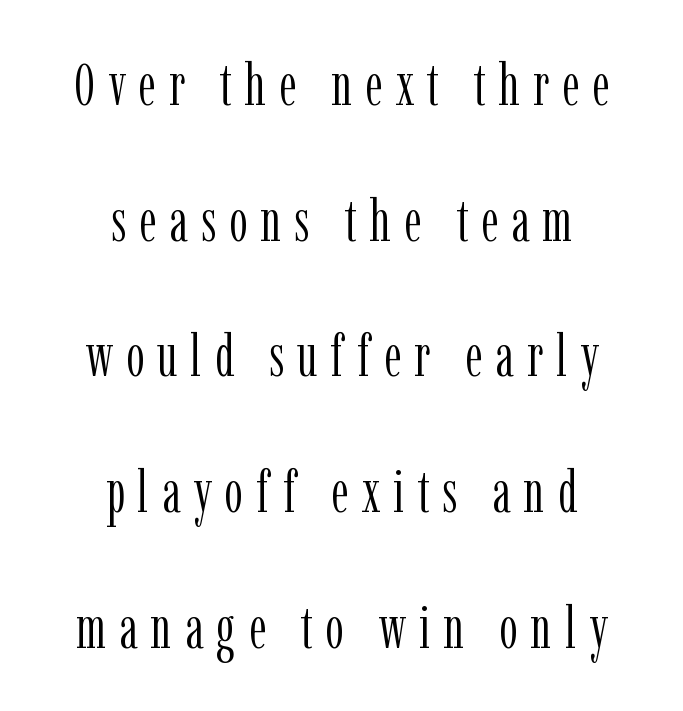
The image shows 59 px light, condensed serif type, upright; set centered, loose line spacing (2.3x), unusually wide letter spacing (+0.22 em), not underlined; low stroke contrast and a medium x-height.
